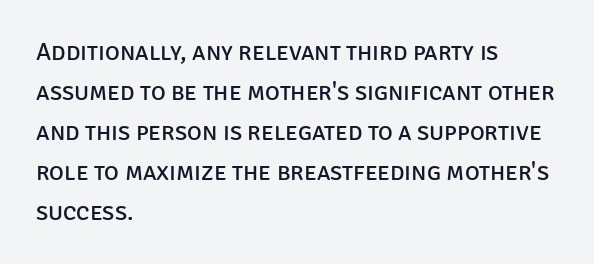
Q: Is the text bold? A: No.
Q: Is the text italic (slanted)? A: No, it is upright.
Q: Is the text underlined? A: No.
Q: How is the paragraph aligned? A: Left-aligned.
Q: Is the spacing between letters normal or unusually wide? A: Normal.
Q: Is the spacing between lines tight, normal or loose? A: Normal.
